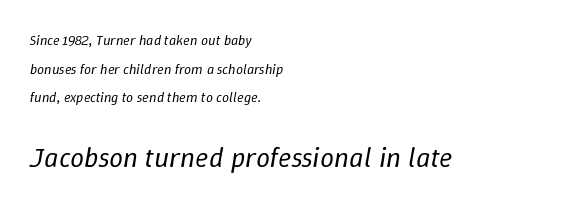
Q: Is the text bold? A: No.
Q: Is the text italic (slanted)? A: Yes, it leans right by about 9 degrees.
Q: Is the text underlined? A: No.
Q: How is the paragraph aligned? A: Left-aligned.
Q: Is the spacing between letters normal or unusually wide? A: Normal.
Q: Is the spacing between lines tight, normal or loose? A: Loose.
Q: Which block of text is set in a larger size, the first (top) or the second (bottom)? A: The second (bottom) one.
Q: Width (condensed, normal, or wide)? A: Normal.
Q: Stroke contrast? A: Low.
Q: x-height? A: Medium.
Q: Monospaced? A: No.
